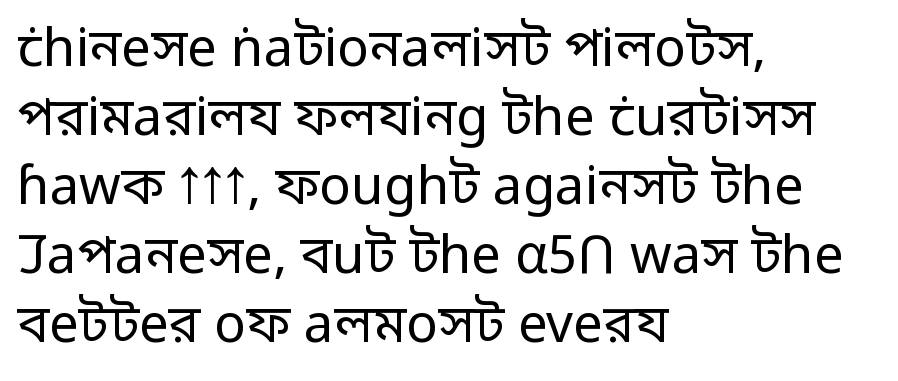
The block of text has a typical density, with ordinary space between rows. In terms of posture, this sample is upright. Caption: multi-line text, flush left, ragged right. Are there feet on the stems? There aren't — it's a sans. The zone under the glyphs is completely vacant. Stems here are at most as thick as an everyday book face.
